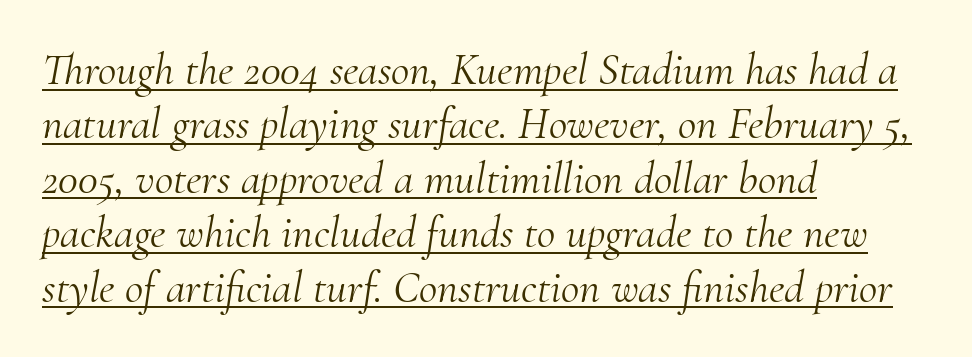
Q: Is the text bold? A: No.
Q: Is the text italic (slanted)? A: Yes, it leans right by about 10 degrees.
Q: Is the typeface a serif or a sans-serif typeface? A: Serif.
Q: Is the text underlined? A: Yes.
Q: How is the paragraph aligned? A: Left-aligned.
Q: Is the spacing between letters normal or unusually wide? A: Normal.
Q: Width (condensed, normal, or wide)? A: Normal.
Q: Stroke contrast? A: Medium.
Q: x-height? A: Small.
Q: Monospaced? A: No.
